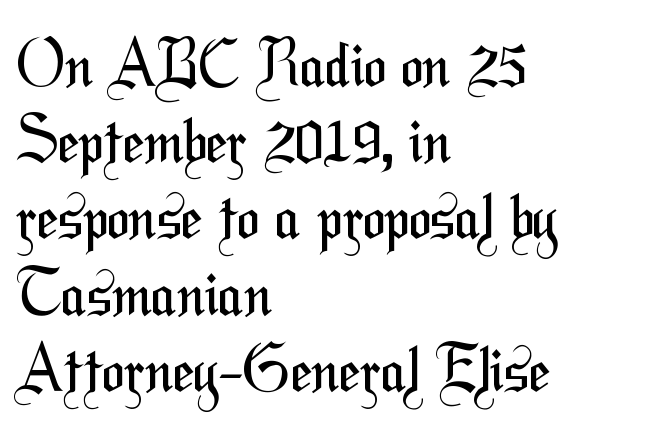
Q: Is the text bold? A: No.
Q: Is the typeface a serif or a sans-serif typeface? A: Sans-serif.
Q: Is the text underlined? A: No.
Q: How is the paragraph aligned? A: Left-aligned.
Q: Is the spacing between letters normal or unusually wide? A: Normal.
Q: Is the spacing between lines tight, normal or loose? A: Normal.
Q: Width (condensed, normal, or wide)? A: Condensed.
Q: Stroke contrast? A: Medium.
Q: x-height? A: Medium.
Q: Monospaced? A: No.
